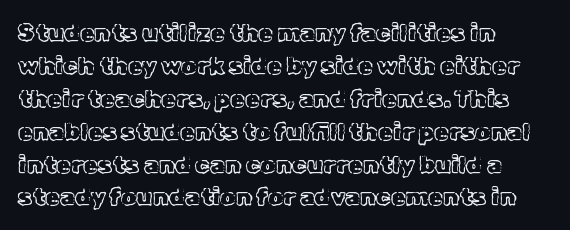
The type sits square on the baseline with zero lean. Students, observe: this is what conventionally led text looks like. Notice how the passage keeps a crisp vertical edge on the left only. Lines of text with bare space underneath.
